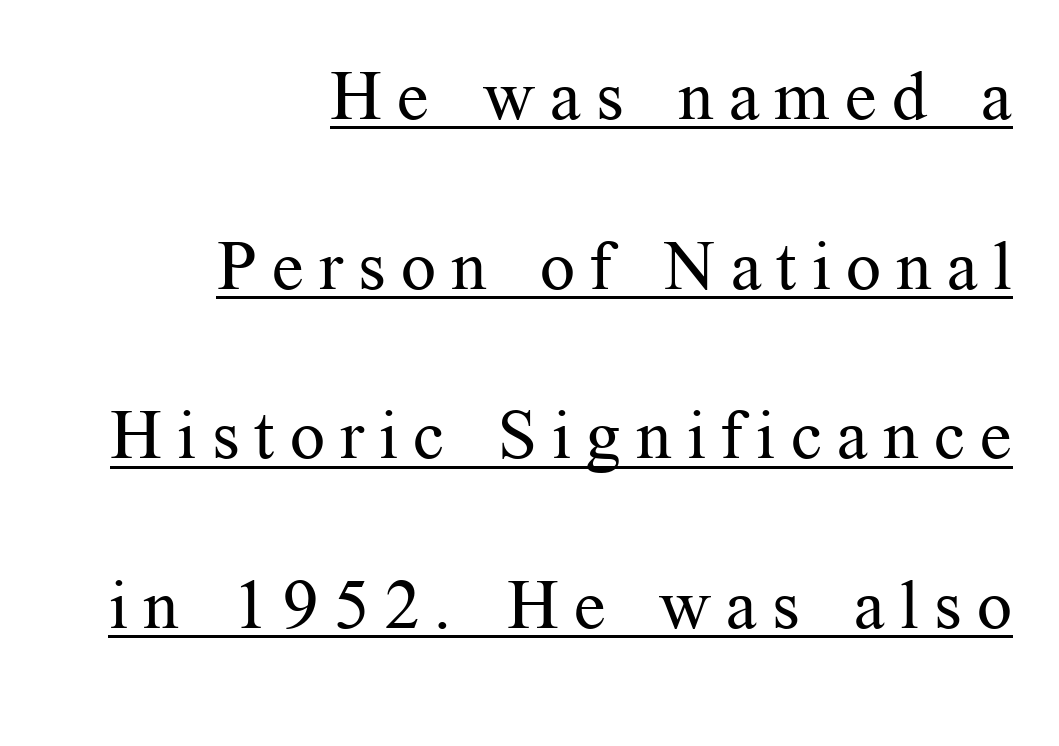
Q: Is the text bold? A: No.
Q: Is the text italic (slanted)? A: No, it is upright.
Q: Is the typeface a serif or a sans-serif typeface? A: Serif.
Q: Is the text underlined? A: Yes.
Q: How is the paragraph aligned? A: Right-aligned.
Q: Is the spacing between letters normal or unusually wide? A: Unusually wide.
Q: Is the spacing between lines tight, normal or loose? A: Loose.
Q: Width (condensed, normal, or wide)? A: Normal.
Q: Stroke contrast? A: Medium.
Q: x-height? A: Medium.
Q: Monospaced? A: No.
